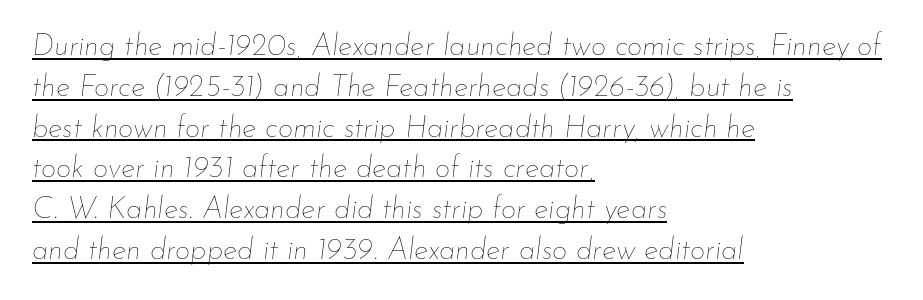
Q: Is the text bold? A: No.
Q: Is the text italic (slanted)? A: Yes, it leans right by about 7 degrees.
Q: Is the text underlined? A: Yes.
Q: How is the paragraph aligned? A: Left-aligned.
Q: Is the spacing between letters normal or unusually wide? A: Normal.
Q: Is the spacing between lines tight, normal or loose? A: Normal.
Q: Width (condensed, normal, or wide)? A: Normal.
Q: Stroke contrast? A: Low.
Q: x-height? A: Small.
Q: Monospaced? A: No.
